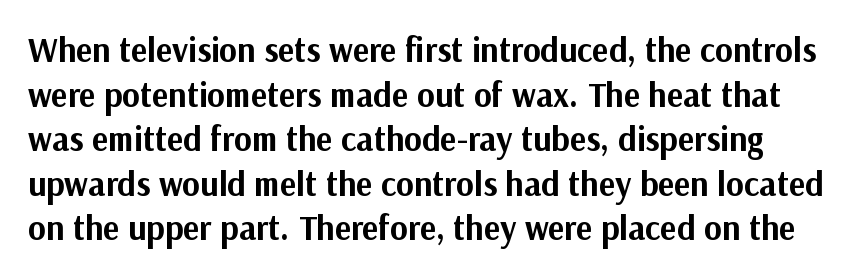
The image shows 34 px bold sans-serif type, upright; set normal line spacing (1.31x), normal letter spacing, not underlined; medium stroke contrast and a medium x-height.
